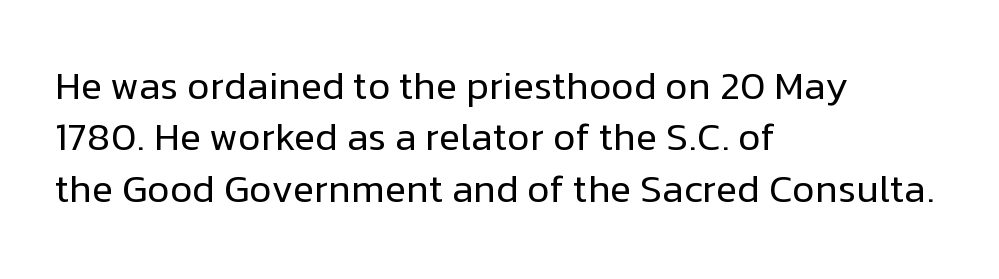
{"serif": "no", "italic": "no", "bold": "no", "weight": "regular", "width": "normal", "stroke_contrast": "low", "x_height": "medium", "monospaced": "no", "underline": "no", "align": "left", "line_spacing": "normal", "line_spacing_ratio": 1.32, "letter_spacing": "normal", "letter_spacing_em": 0.0, "glyph_px": 39}
